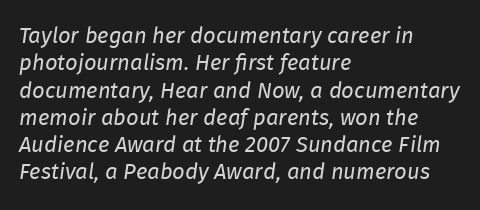
Has an underline been added? It has not. All the whitespace from short lines collects on the right. Each word holds together tightly as a unit, with standard inter-letter gaps. These lines were composed using italics.
